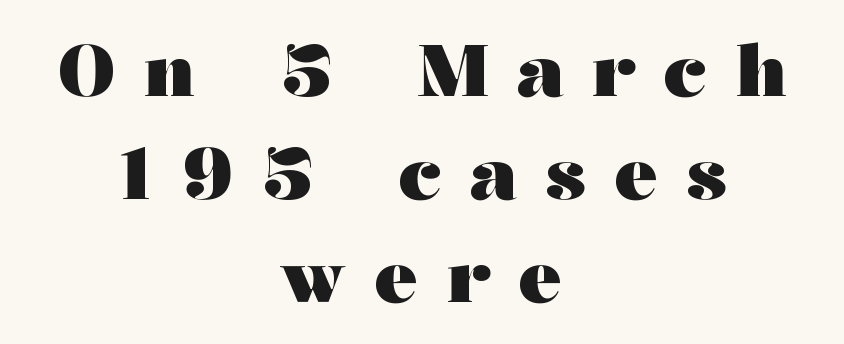
{"serif": "yes", "italic": "no", "bold": "yes", "weight": "heavy", "width": "wide", "stroke_contrast": "medium", "x_height": "medium", "monospaced": "no", "underline": "no", "align": "center", "line_spacing": "normal", "line_spacing_ratio": 1.43, "letter_spacing": "wide", "letter_spacing_em": 0.4, "glyph_px": 72}
